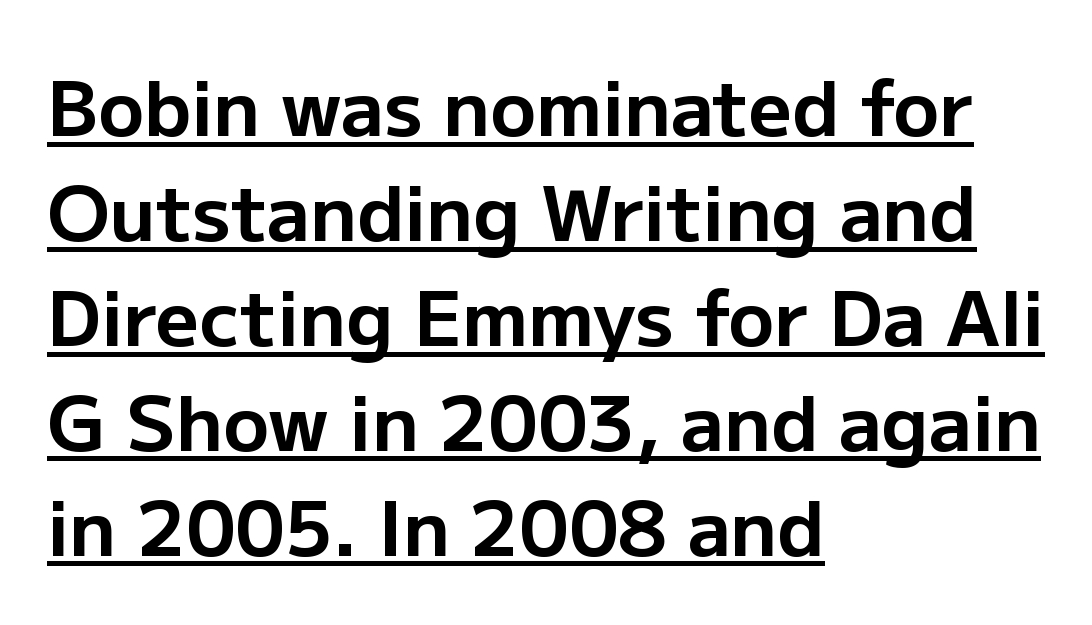
Q: Is the text bold? A: Yes.
Q: Is the text italic (slanted)? A: No, it is upright.
Q: Is the typeface a serif or a sans-serif typeface? A: Sans-serif.
Q: Is the text underlined? A: Yes.
Q: How is the paragraph aligned? A: Left-aligned.
Q: Is the spacing between letters normal or unusually wide? A: Normal.
Q: Is the spacing between lines tight, normal or loose? A: Normal.
Q: Width (condensed, normal, or wide)? A: Normal.
Q: Stroke contrast? A: Low.
Q: x-height? A: Medium.
Q: Monospaced? A: No.
